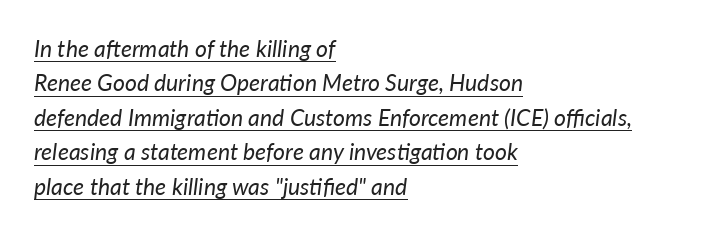
Q: Is the text bold? A: No.
Q: Is the text italic (slanted)? A: Yes, it leans right by about 7 degrees.
Q: Is the text underlined? A: Yes.
Q: How is the paragraph aligned? A: Left-aligned.
Q: Is the spacing between letters normal or unusually wide? A: Normal.
Q: Is the spacing between lines tight, normal or loose? A: Normal.
